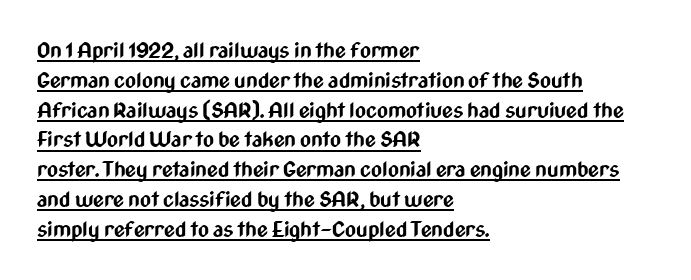
Unlike italic type, these characters show no tilt at all. Left-aligned paragraph, ragged on the right. The typesetting leans heavy: a genuine bold. The space between consecutive lines is moderate. Is the letter spacing exaggerated? No — it looks like the ordinary default.
